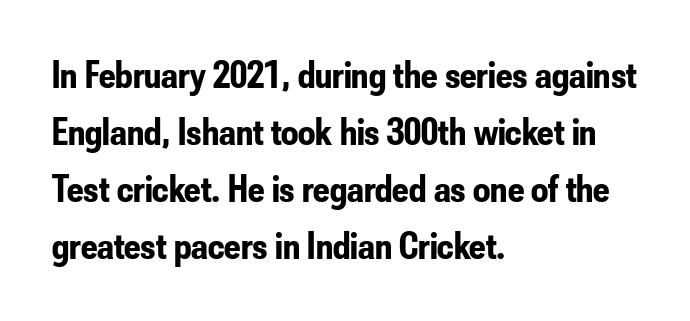
Letter spacing: default. The strip under each line holds only bare page. Here the designer chose a conventional face with non-uniform glyph widths. Weight: bold. Notice how descenders clear the ascenders below comfortably — that's standard leading.
